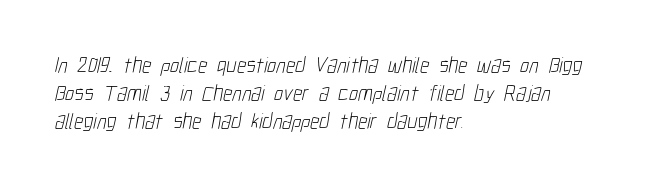
Q: Is the text bold? A: No.
Q: Is the text underlined? A: No.
Q: How is the paragraph aligned? A: Left-aligned.
Q: Is the spacing between letters normal or unusually wide? A: Normal.
Q: Is the spacing between lines tight, normal or loose? A: Normal.
